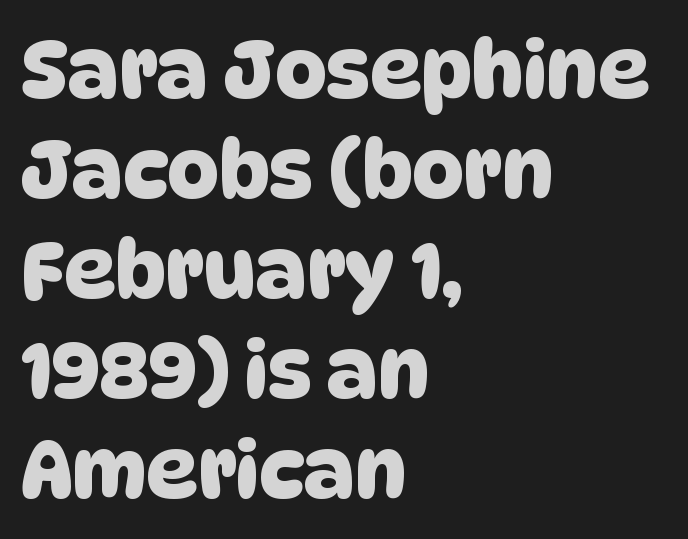
{"serif": "no", "width": "normal", "stroke_contrast": "low", "x_height": "large", "monospaced": "no", "underline": "no", "align": "left", "line_spacing": "normal", "line_spacing_ratio": 1.25, "letter_spacing": "normal", "letter_spacing_em": 0.0, "glyph_px": 80}
